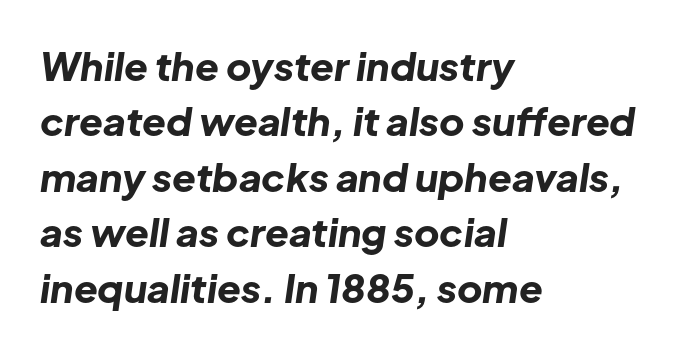
{"italic": "yes", "lean": "right", "slant_degrees": 8, "bold": "yes", "weight": "bold", "width": "normal", "stroke_contrast": "low", "x_height": "medium", "monospaced": "no", "underline": "no", "align": "left", "line_spacing": "normal", "line_spacing_ratio": 1.42, "letter_spacing": "normal", "letter_spacing_em": 0.0, "glyph_px": 39}
